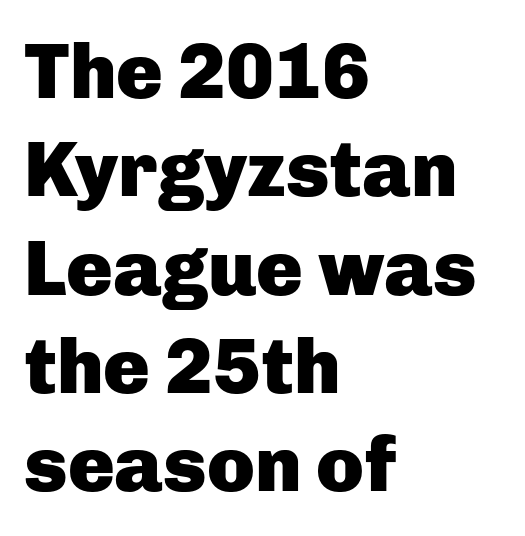
The image shows 78 px heavy sans-serif type, upright; set left-aligned, normal line spacing (1.26x), normal letter spacing, not underlined; low stroke contrast and a medium x-height.
